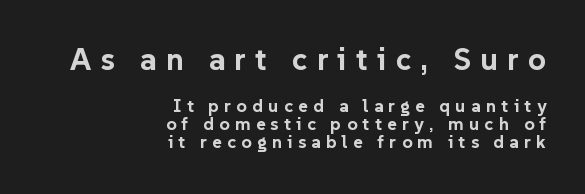
{"serif": "no", "italic": "no", "bold": "yes", "weight": "bold", "width": "normal", "stroke_contrast": "low", "x_height": "medium", "monospaced": "no", "underline": "no", "align": "right", "line_spacing": "tight", "line_spacing_ratio": 0.99, "letter_spacing": "wide", "letter_spacing_em": 0.3, "larger_block": "first", "size_ratio": 1.72, "glyph_px": 31}
